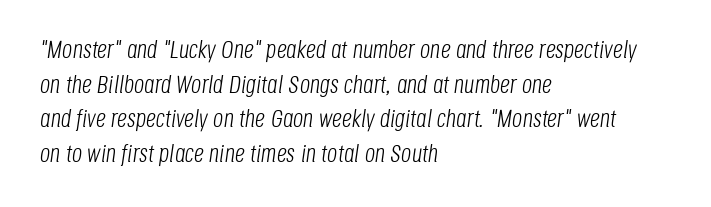
Q: Is the text bold? A: No.
Q: Is the text italic (slanted)? A: Yes, it leans right by about 8 degrees.
Q: Is the text underlined? A: No.
Q: How is the paragraph aligned? A: Left-aligned.
Q: Is the spacing between letters normal or unusually wide? A: Normal.
Q: Is the spacing between lines tight, normal or loose? A: Normal.
